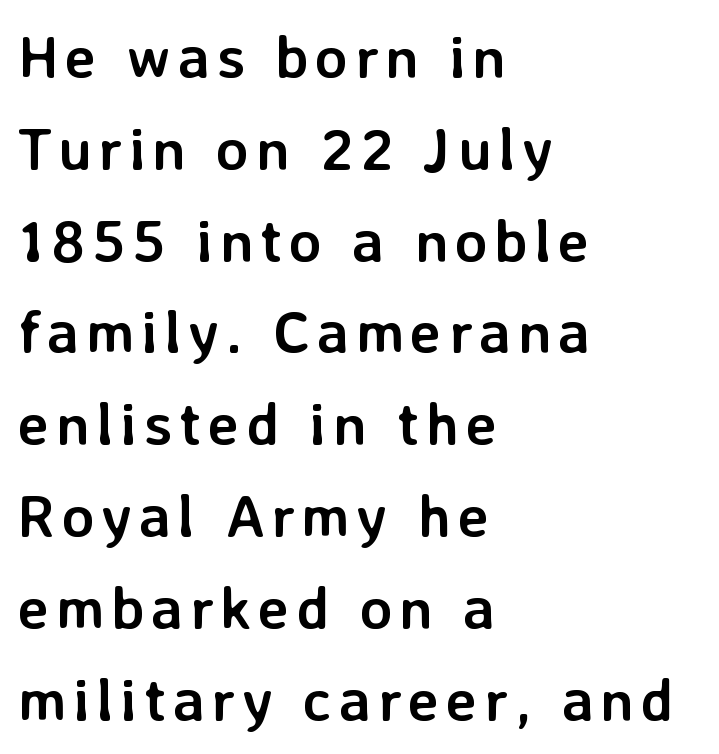
Nope, no serifs anywhere on these letters. Every row of glyphs begins at an identical x-position on the left. Descenders hang freely into open space. Is there any slant? The stems are plumb. Think of a printed novel: that variable character pitch is what you see here. Does the weight exceed regular? Yes, all the way to bold.
